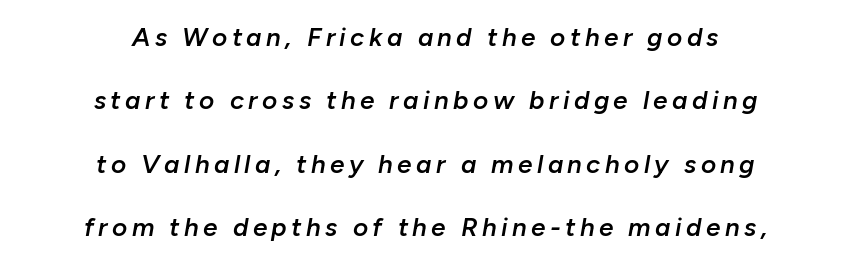
{"italic": "yes", "lean": "right", "slant_degrees": 10, "bold": "semi", "underline": "no", "align": "center", "line_spacing": "loose", "line_spacing_ratio": 2.44, "glyph_px": 26}
